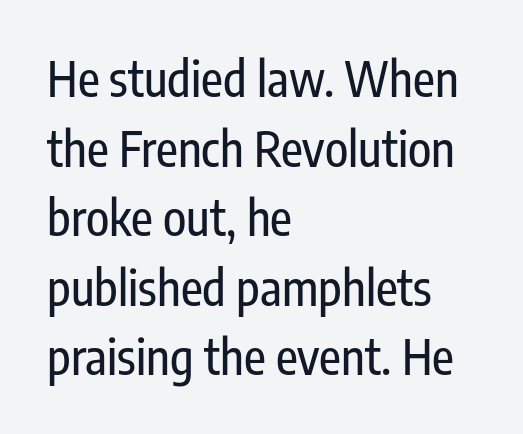
Beneath every word, the page is bare. This is roman type, the default non-slanted kind. Nothing unusual about the tracking: characters are spaced as the font intends. Typeset ragged right — the left edge is the straight one.
